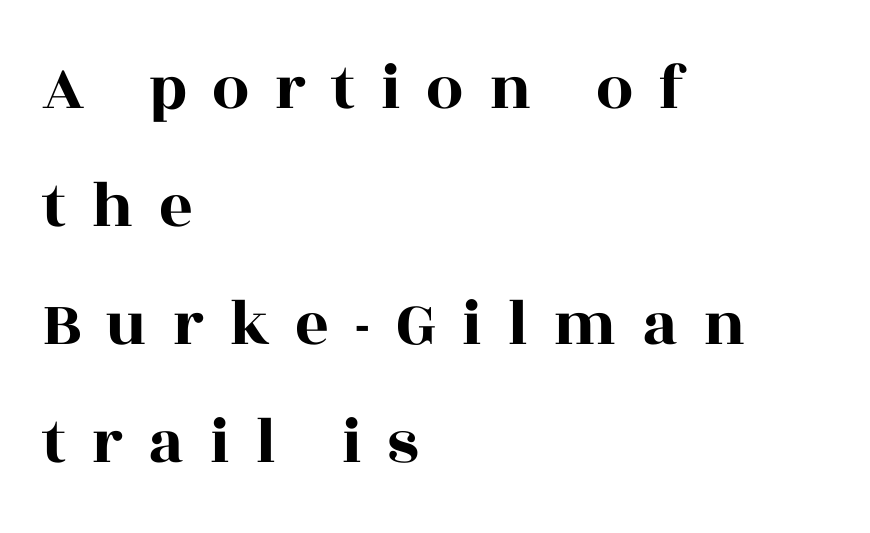
The image shows 66 px wide serif type, upright; set left-aligned, line spacing 1.79x, unusually wide letter spacing (+0.38 em), not underlined; a large x-height.
